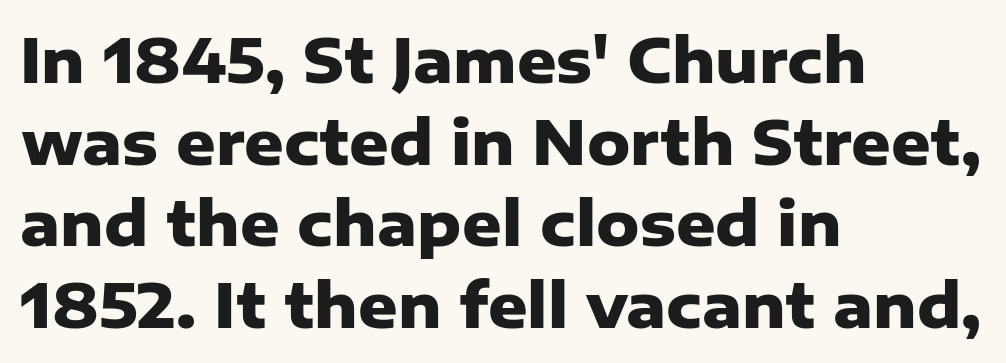
Line starts are locked; line ends wander. The designer left line spacing at the default. Do the letters lean? They stand straight. Is this a fixed-width face? No — the glyphs have proportional, varying widths.
